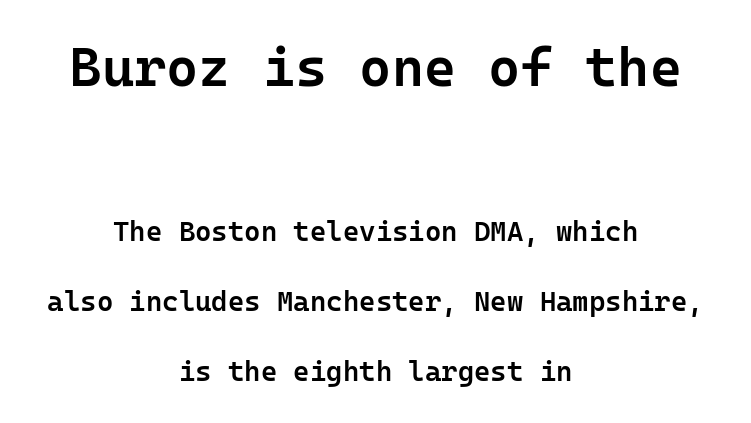
A semibold gives these letters moderate extra thickness, short of bold. Type size steps down from the first block to the second. Tracking here is standard; glyphs follow each other at the usual distance. The setting favours the middle, as headings and verse often do. This block would shrink considerably if given ordinary leading; it's expanded now. Clear beneath every line of the passage.
